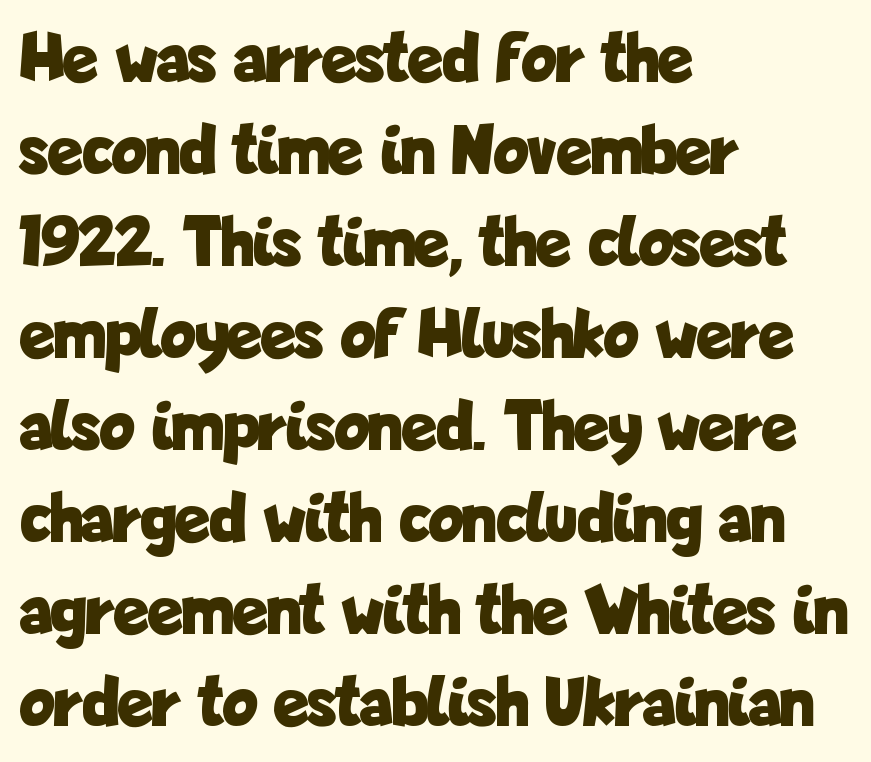
{"serif": "no", "italic": "no", "bold": "yes", "weight": "bold", "width": "condensed", "stroke_contrast": "low", "x_height": "medium", "monospaced": "no", "underline": "no", "align": "left", "line_spacing": "normal", "line_spacing_ratio": 1.26, "letter_spacing": "normal", "letter_spacing_em": 0.0, "glyph_px": 73}
